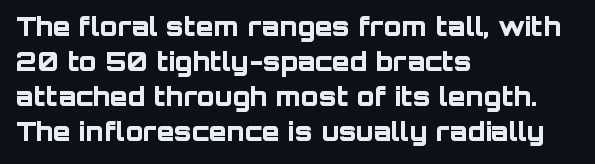
{"italic": "no", "bold": "yes", "underline": "no", "align": "left", "line_spacing": "normal", "line_spacing_ratio": 1.34, "letter_spacing": "normal", "letter_spacing_em": 0.0, "glyph_px": 26}
